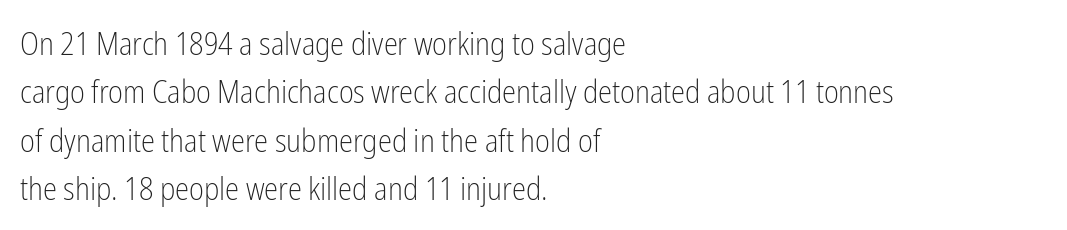
Q: Is the text bold? A: No.
Q: Is the text italic (slanted)? A: No, it is upright.
Q: Is the typeface a serif or a sans-serif typeface? A: Sans-serif.
Q: Is the text underlined? A: No.
Q: How is the paragraph aligned? A: Left-aligned.
Q: Is the spacing between letters normal or unusually wide? A: Normal.
Q: Is the spacing between lines tight, normal or loose? A: Normal.
Q: Width (condensed, normal, or wide)? A: Condensed.
Q: Stroke contrast? A: Low.
Q: x-height? A: Medium.
Q: Monospaced? A: No.
